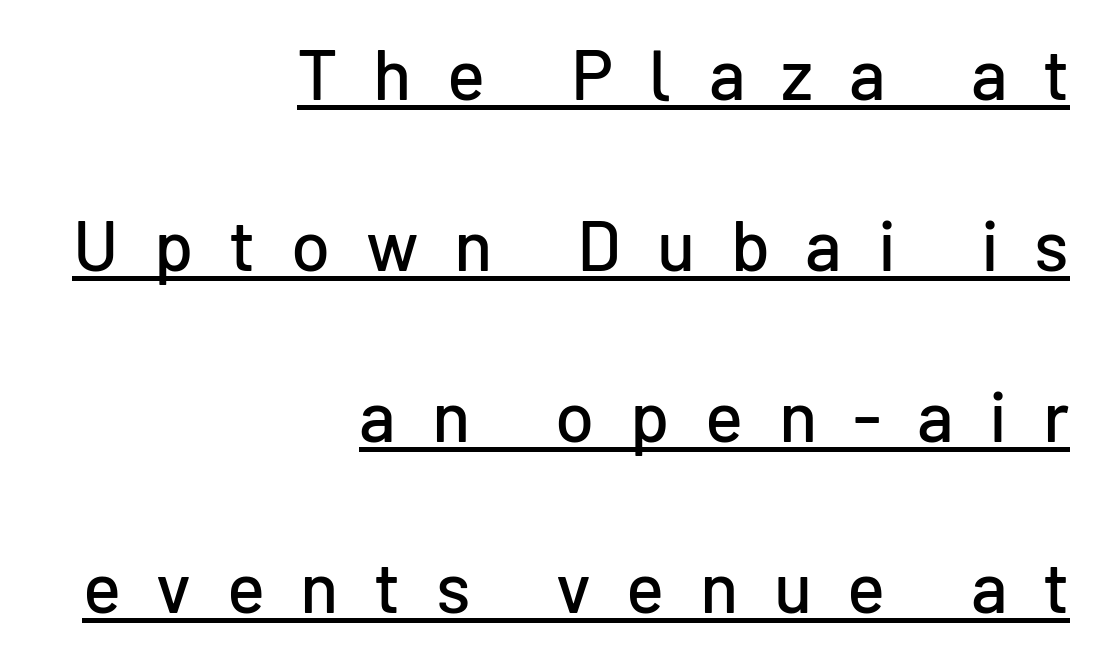
Q: Is the text italic (slanted)? A: No, it is upright.
Q: Is the typeface a serif or a sans-serif typeface? A: Sans-serif.
Q: Is the text underlined? A: Yes.
Q: How is the paragraph aligned? A: Right-aligned.
Q: Is the spacing between letters normal or unusually wide? A: Unusually wide.
Q: Is the spacing between lines tight, normal or loose? A: Loose.
Q: Width (condensed, normal, or wide)? A: Normal.
Q: Stroke contrast? A: Low.
Q: x-height? A: Medium.
Q: Monospaced? A: No.
